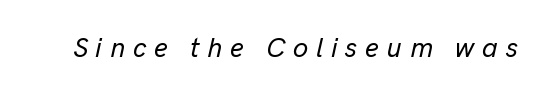
Q: Is the text italic (slanted)? A: Yes, it leans right by about 13 degrees.
Q: Is the text underlined? A: No.
Q: Is the spacing between letters normal or unusually wide? A: Unusually wide.
